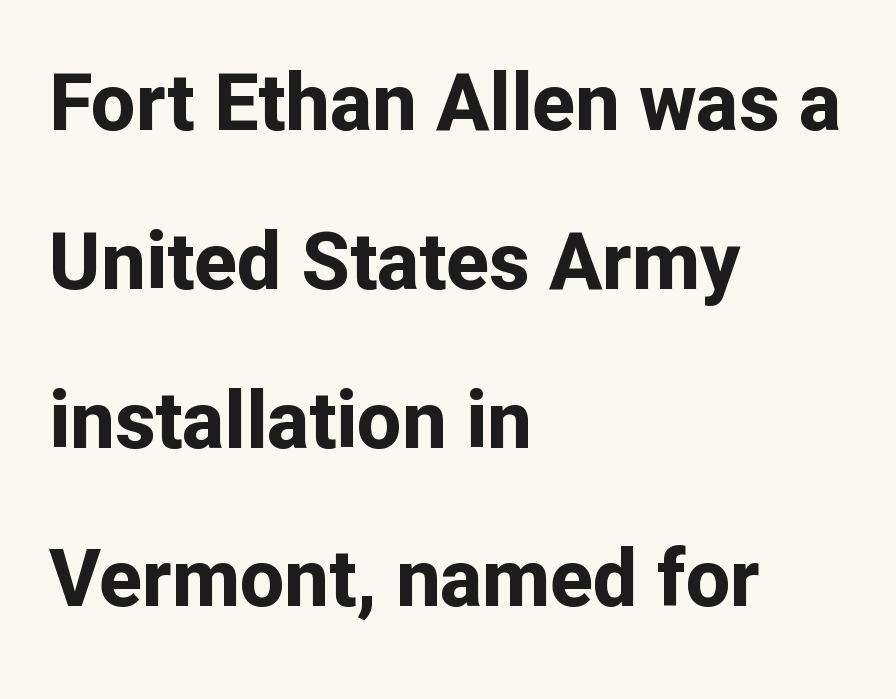
These lines stack with their left ends in a neat column. This rendering employs a face without finishing strokes, i.e., a sans-serif. The sample has been set heavy, in full bold. No extra tracking has been applied to these lines. You can tell it's not italic because the verticals are truly vertical.
